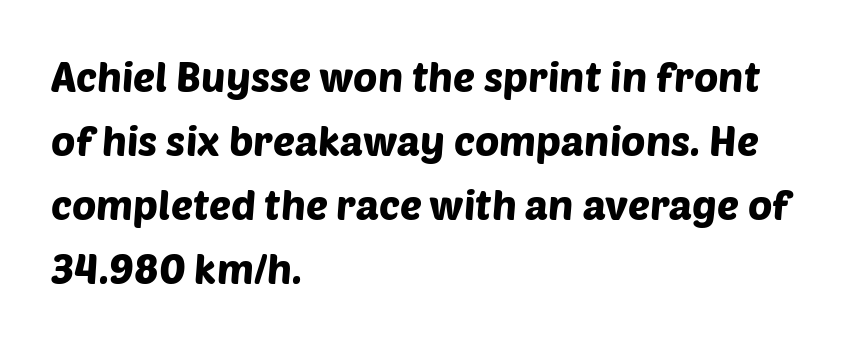
One-word summary of the alignment: left. Is this a fixed-width face? No — the glyphs have proportional, varying widths. Note: no serifs on the glyphs. Nothing unusual about the tracking: characters are spaced as the font intends. The zone under the glyphs is completely vacant.
